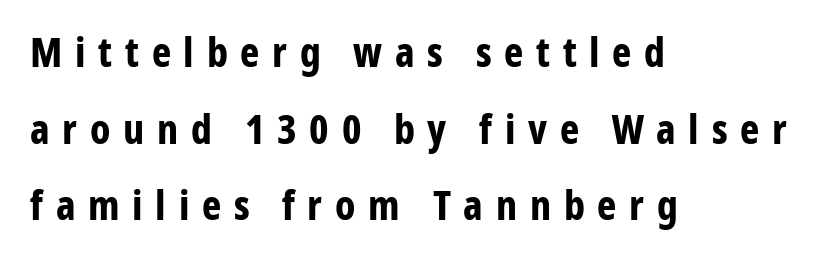
Q: Is the text bold? A: Yes.
Q: Is the text italic (slanted)? A: No, it is upright.
Q: Is the typeface a serif or a sans-serif typeface? A: Sans-serif.
Q: Is the text underlined? A: No.
Q: How is the paragraph aligned? A: Left-aligned.
Q: Is the spacing between letters normal or unusually wide? A: Unusually wide.
Q: Width (condensed, normal, or wide)? A: Condensed.
Q: Stroke contrast? A: Low.
Q: x-height? A: Medium.
Q: Monospaced? A: No.
